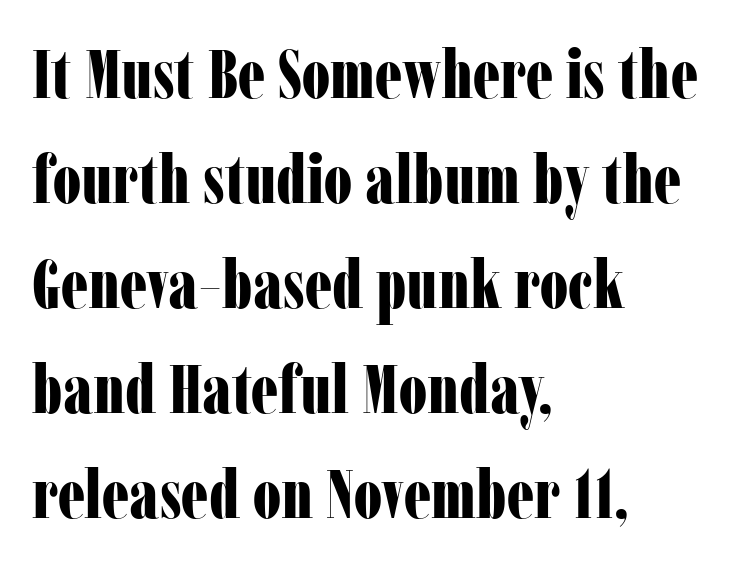
{"serif": "yes", "italic": "no", "bold": "yes", "weight": "bold", "width": "condensed", "stroke_contrast": "low", "x_height": "medium", "monospaced": "no", "underline": "no", "align": "left", "line_spacing": "normal", "line_spacing_ratio": 1.52, "letter_spacing": "normal", "letter_spacing_em": 0.0, "glyph_px": 69}
